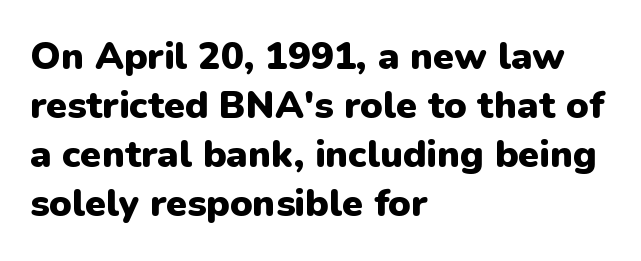
The image shows 38 px heavy sans-serif type, upright; set left-aligned, normal line spacing (1.29x), normal letter spacing, not underlined; low stroke contrast and a medium x-height.
